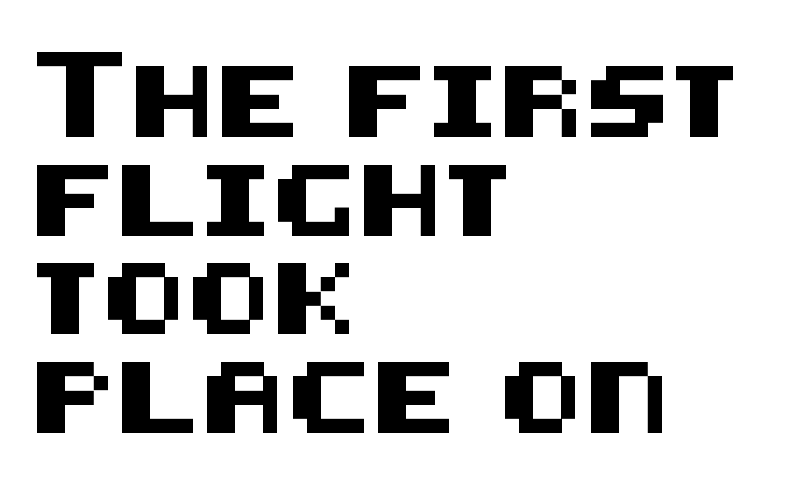
Q: Is the text italic (slanted)? A: No, it is upright.
Q: Is the typeface a serif or a sans-serif typeface? A: Sans-serif.
Q: Is the text underlined? A: No.
Q: How is the paragraph aligned? A: Left-aligned.
Q: Is the spacing between letters normal or unusually wide? A: Normal.
Q: Is the spacing between lines tight, normal or loose? A: Normal.
Q: Width (condensed, normal, or wide)? A: Normal.
Q: Stroke contrast? A: Medium.
Q: x-height? A: Large.
